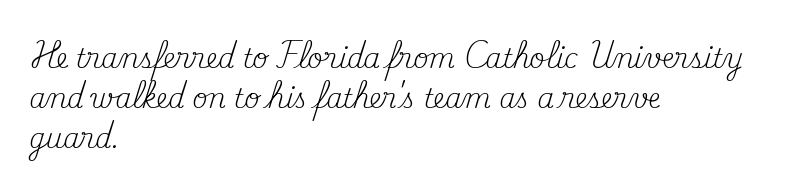
{"bold": "no", "underline": "no", "align": "left", "line_spacing": "normal", "line_spacing_ratio": 1.54, "letter_spacing": "normal", "letter_spacing_em": 0.0, "glyph_px": 26}
